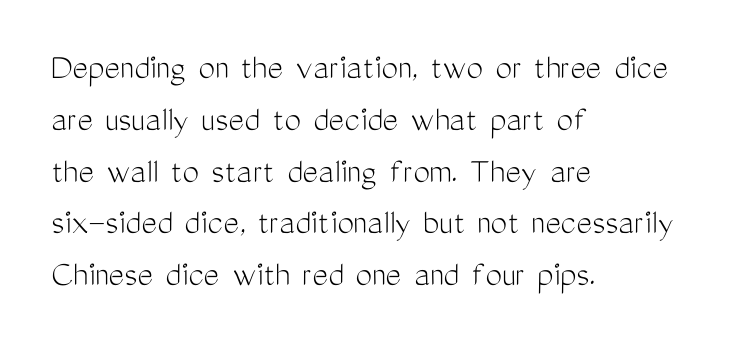
The typeface chosen for these lines omits serifs. These lines sit exactly where default settings would place them. The words here are not underlined. Each word holds together tightly as a unit, with standard inter-letter gaps. The rendering uses natural spacing where letterforms have individual widths.
